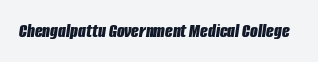
The area under the type is left untouched. The tracking reads as untouched default to a designer's eye. There's an unmistakable incline to the writing here. Each glyph is drawn with heavy, bold strokes.
